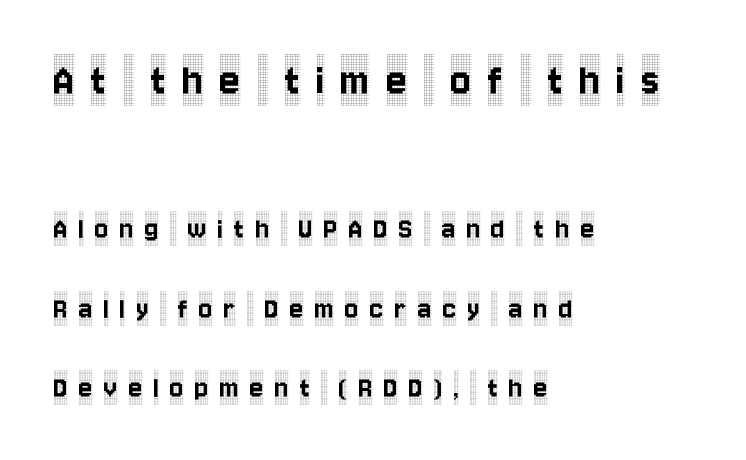
Q: Is the text italic (slanted)? A: No, it is upright.
Q: Is the typeface a serif or a sans-serif typeface? A: Serif.
Q: Is the text underlined? A: No.
Q: How is the paragraph aligned? A: Left-aligned.
Q: Is the spacing between letters normal or unusually wide? A: Unusually wide.
Q: Is the spacing between lines tight, normal or loose? A: Loose.
Q: Which block of text is set in a larger size, the first (top) or the second (bottom)? A: The first (top) one.
Q: Width (condensed, normal, or wide)? A: Condensed.
Q: x-height? A: Large.
Q: Monospaced? A: No.
